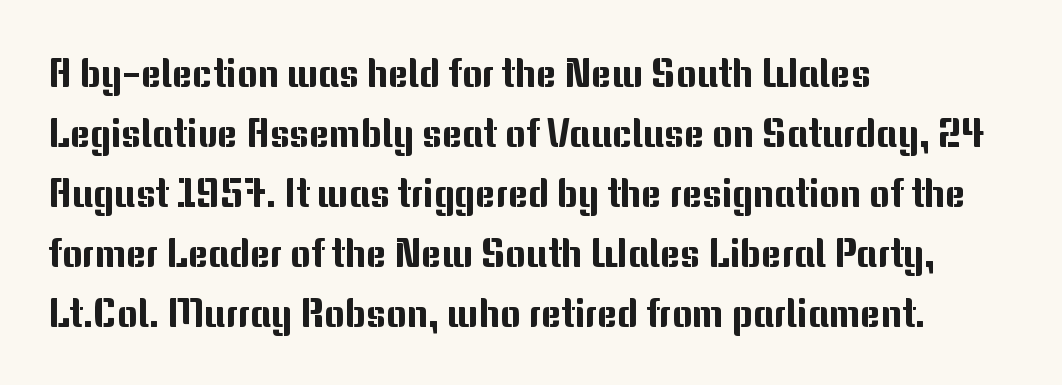
Q: Is the text italic (slanted)? A: No, it is upright.
Q: Is the typeface a serif or a sans-serif typeface? A: Sans-serif.
Q: Is the text underlined? A: No.
Q: How is the paragraph aligned? A: Left-aligned.
Q: Is the spacing between letters normal or unusually wide? A: Normal.
Q: Is the spacing between lines tight, normal or loose? A: Normal.
Q: Width (condensed, normal, or wide)? A: Normal.
Q: Stroke contrast? A: Medium.
Q: x-height? A: Medium.
Q: Monospaced? A: No.
